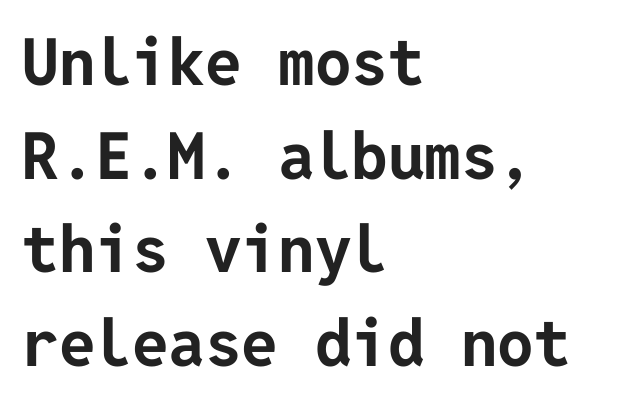
{"serif": "no", "italic": "no", "bold": "yes", "weight": "bold", "width": "normal", "stroke_contrast": "low", "x_height": "medium", "underline": "no", "align": "left", "line_spacing": "normal", "line_spacing_ratio": 1.44, "letter_spacing": "normal", "letter_spacing_em": 0.0, "glyph_px": 65}
